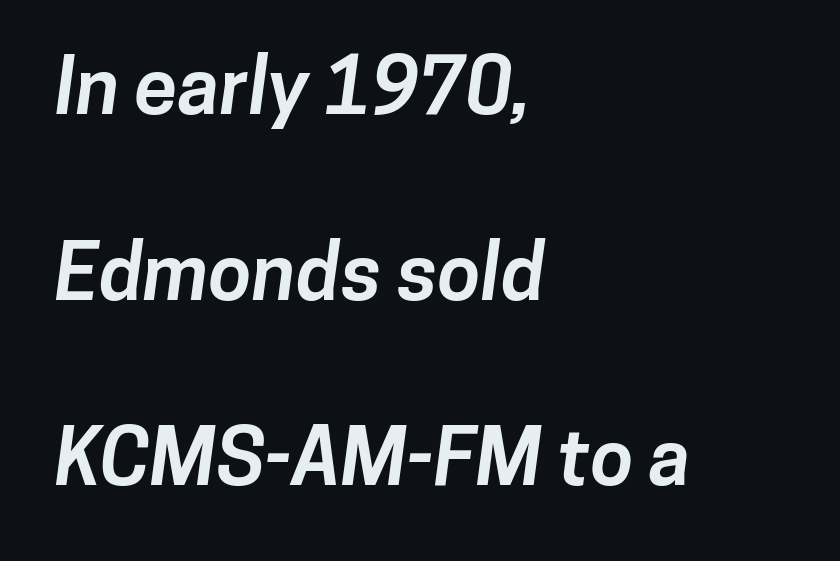
The image shows 78 px bold sans-serif type; set left-aligned, loose line spacing (2.38x), normal letter spacing, not underlined; low stroke contrast and a medium x-height.
